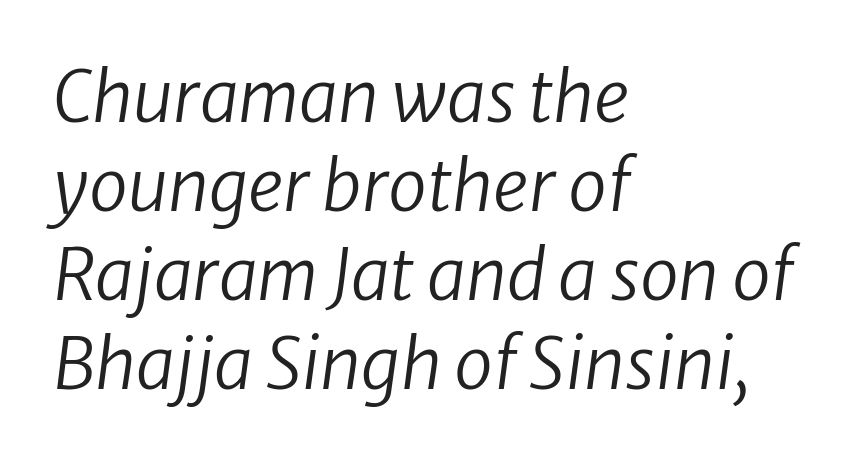
What stands out about the letter spacing? Nothing — it is the standard amount. Nobody drew a line under any word here. Where is the straight margin? On the left. Is there much room between lines? A standard amount, neither cramped nor airy. The face used here is proportionally spaced, like ordinary book or web type. Style check: oblique.
